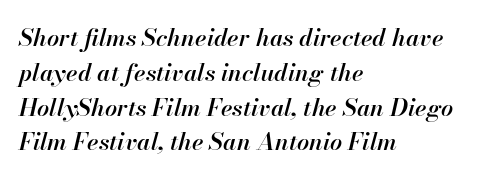
Q: Is the text bold? A: Semi-bold.
Q: Is the text italic (slanted)? A: Yes, it leans right by about 13 degrees.
Q: Is the text underlined? A: No.
Q: How is the paragraph aligned? A: Left-aligned.
Q: Is the spacing between letters normal or unusually wide? A: Normal.
Q: Is the spacing between lines tight, normal or loose? A: Normal.
